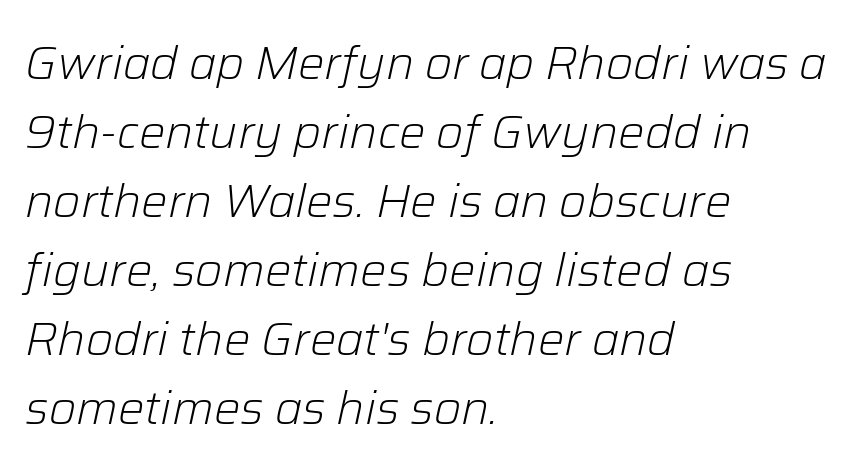
The image shows 47 px light type, italic (leaning right); set left-aligned, normal line spacing (1.47x), normal letter spacing, not underlined; low stroke contrast and a medium x-height.
